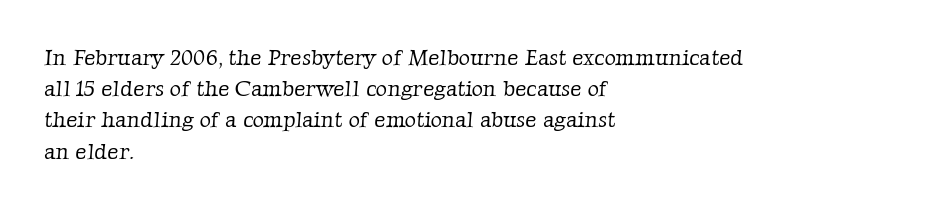
Q: Is the text bold? A: No.
Q: Is the text underlined? A: No.
Q: How is the paragraph aligned? A: Left-aligned.
Q: Is the spacing between letters normal or unusually wide? A: Normal.
Q: Is the spacing between lines tight, normal or loose? A: Normal.
